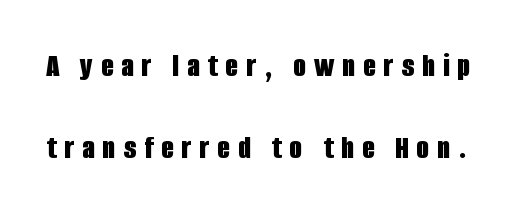
Q: Is the text bold? A: Yes.
Q: Is the text italic (slanted)? A: No, it is upright.
Q: Is the typeface a serif or a sans-serif typeface? A: Sans-serif.
Q: Is the text underlined? A: No.
Q: Is the spacing between letters normal or unusually wide? A: Unusually wide.
Q: Is the spacing between lines tight, normal or loose? A: Loose.
Q: Width (condensed, normal, or wide)? A: Condensed.
Q: Stroke contrast? A: Low.
Q: x-height? A: Large.
Q: Monospaced? A: No.
